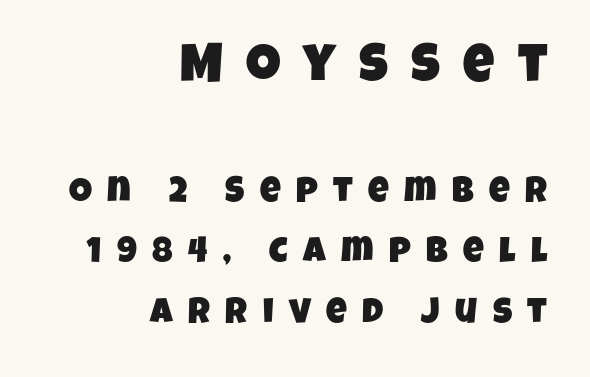
Q: Is the typeface a serif or a sans-serif typeface? A: Sans-serif.
Q: Is the text underlined? A: No.
Q: How is the paragraph aligned? A: Right-aligned.
Q: Is the spacing between letters normal or unusually wide? A: Unusually wide.
Q: Is the spacing between lines tight, normal or loose? A: Normal.
Q: Which block of text is set in a larger size, the first (top) or the second (bottom)? A: The first (top) one.
Q: Width (condensed, normal, or wide)? A: Condensed.
Q: Stroke contrast? A: Low.
Q: x-height? A: Large.
Q: Monospaced? A: No.
